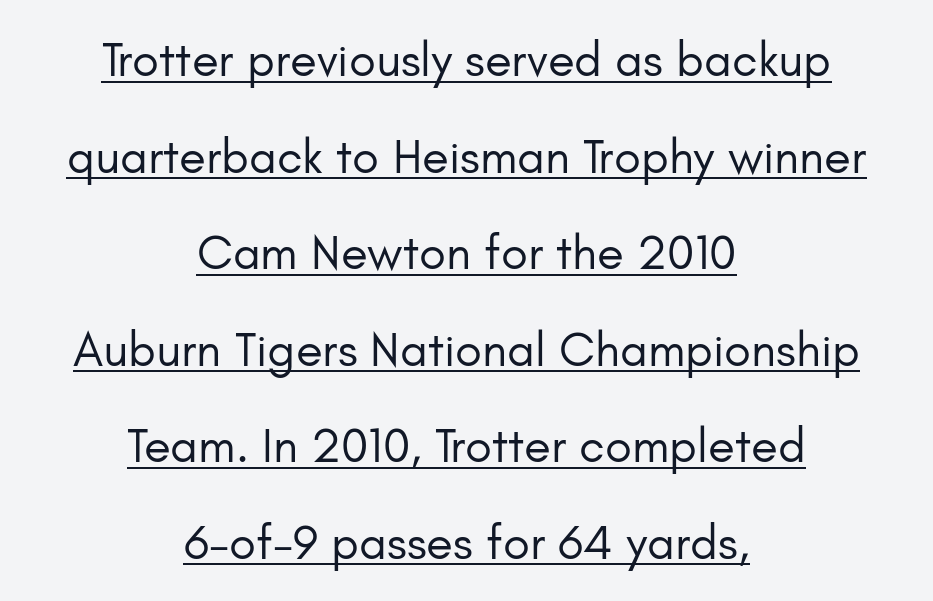
The rendering positions every line midway between the sides. The lettering stays uniformly vertical, giving the passage a roman look. What kind of face is this? One without serifs — a sans. Underlining? Definitely there. The rendering keeps characters at their native spacing. The letters advance in unequal steps, a hallmark of proportional type.
